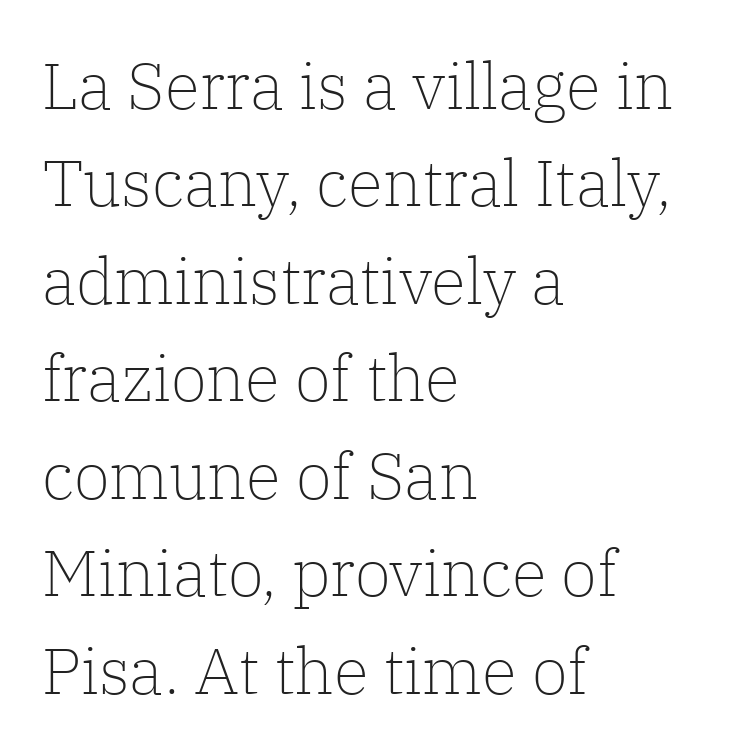
The image shows 65 px light serif type, upright; set left-aligned, normal line spacing (1.5x), normal letter spacing, not underlined; low stroke contrast and a medium x-height.
